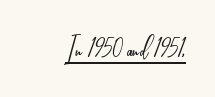
Check where the strokes stop: nothing finishes them off — pure sans. The glyphs are accompanied by a horizontal stroke just below them. The gaps between neighbouring characters are ordinary and unremarkable. Compared with a typical body face, this is equally light or lighter still.
